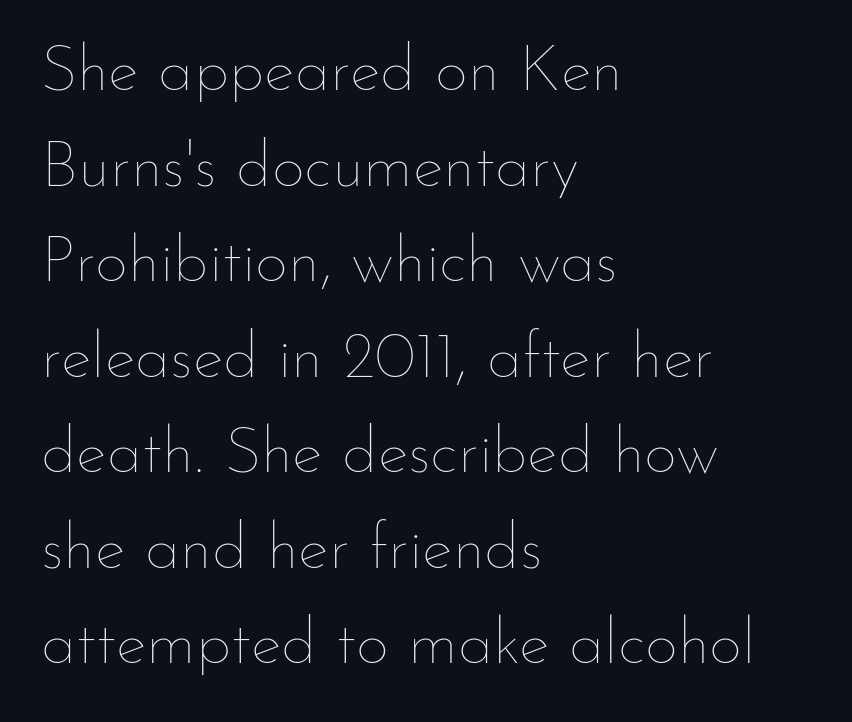
{"italic": "no", "bold": "no", "weight": "thin", "width": "normal", "stroke_contrast": "low", "x_height": "small", "monospaced": "no", "underline": "no", "align": "left", "line_spacing": "normal", "line_spacing_ratio": 1.47, "letter_spacing": "normal", "letter_spacing_em": 0.0, "glyph_px": 65}
